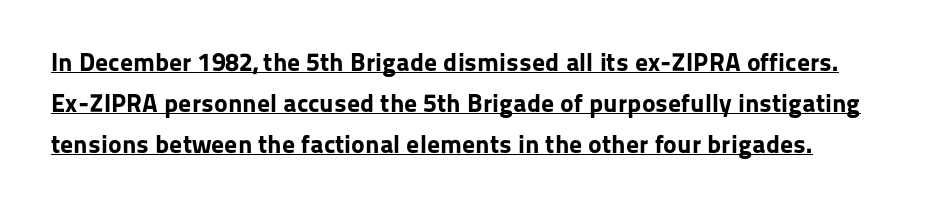
The image shows 26 px bold type, upright; set normal line spacing (1.57x), normal letter spacing, underlined.
